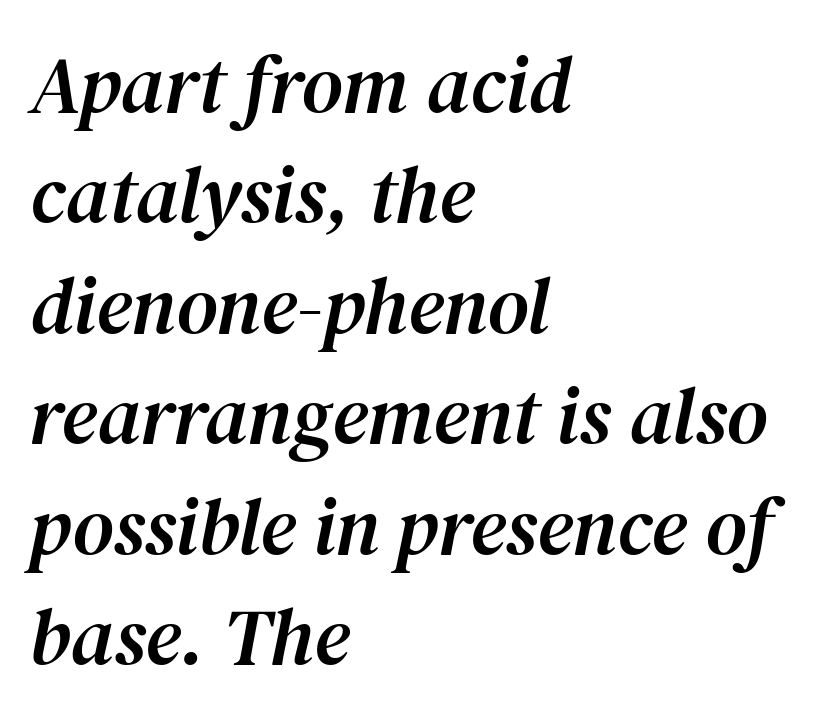
Q: Is the text italic (slanted)? A: Yes, it leans right by about 12 degrees.
Q: Is the typeface a serif or a sans-serif typeface? A: Serif.
Q: Is the text underlined? A: No.
Q: How is the paragraph aligned? A: Left-aligned.
Q: Is the spacing between letters normal or unusually wide? A: Normal.
Q: Is the spacing between lines tight, normal or loose? A: Normal.
Q: Width (condensed, normal, or wide)? A: Normal.
Q: Stroke contrast? A: Medium.
Q: x-height? A: Medium.
Q: Monospaced? A: No.
